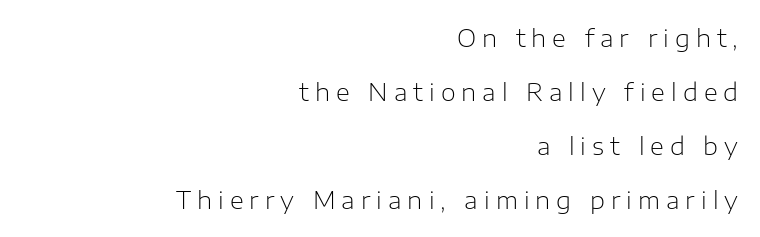
Notice how the stems are strictly vertical — no italics here. This rendering widens character spacing well past its baseline value. No letter is thick-stroked: the sample isn't bold. Nobody drew a line under any word here.
